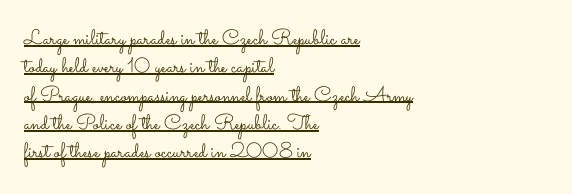
{"bold": "no", "underline": "yes", "align": "left", "line_spacing": "normal", "line_spacing_ratio": 1.35, "letter_spacing": "normal", "letter_spacing_em": 0.0, "glyph_px": 21}
